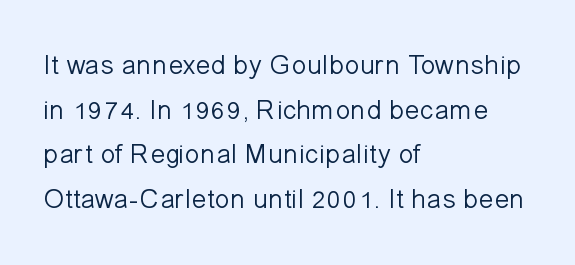
Q: Is the text bold? A: No.
Q: Is the text italic (slanted)? A: No, it is upright.
Q: Is the typeface a serif or a sans-serif typeface? A: Sans-serif.
Q: Is the text underlined? A: No.
Q: How is the paragraph aligned? A: Left-aligned.
Q: Is the spacing between letters normal or unusually wide? A: Normal.
Q: Is the spacing between lines tight, normal or loose? A: Normal.
Q: Width (condensed, normal, or wide)? A: Normal.
Q: Stroke contrast? A: Low.
Q: x-height? A: Medium.
Q: Monospaced? A: No.
